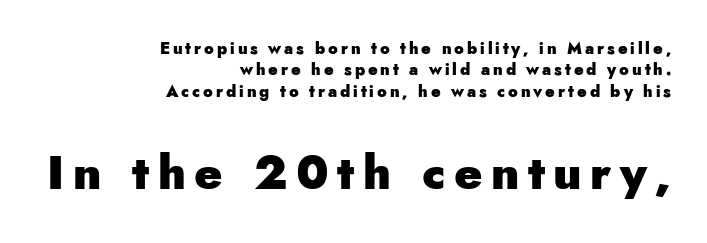
{"serif": "no", "italic": "no", "bold": "yes", "weight": "heavy", "width": "normal", "stroke_contrast": "low", "x_height": "small", "monospaced": "no", "underline": "no", "align": "right", "line_spacing": "normal", "line_spacing_ratio": 1.34, "larger_block": "second", "size_ratio": 2.94, "glyph_px": 47}
